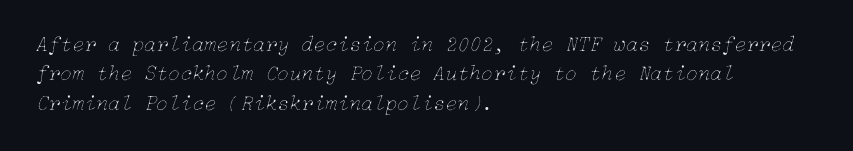
Q: Is the text bold? A: No.
Q: Is the text italic (slanted)? A: Yes, it leans right by about 15 degrees.
Q: Is the text underlined? A: No.
Q: How is the paragraph aligned? A: Left-aligned.
Q: Is the spacing between letters normal or unusually wide? A: Normal.
Q: Is the spacing between lines tight, normal or loose? A: Normal.
